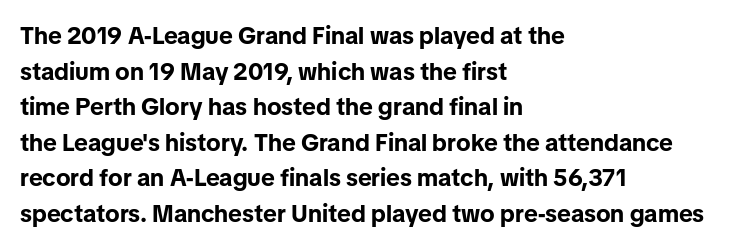
The image shows 24 px bold type, upright; set left-aligned, normal line spacing (1.48x), normal letter spacing, not underlined.
